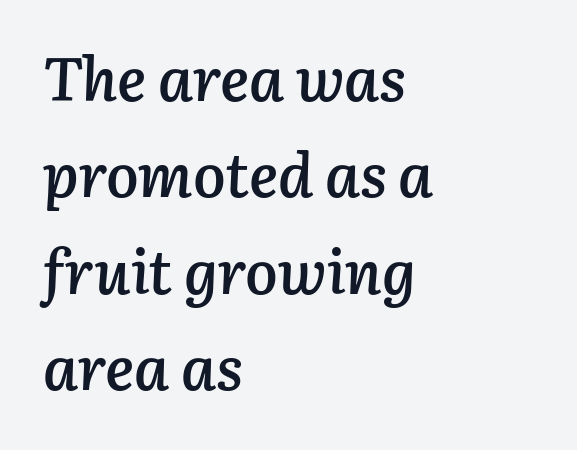
The space between consecutive lines is moderate. Semibold letterforms, between regular and bold. Tracking value appears to be zero — textbook default spacing. An italicized treatment has been applied to the whole sample. Alignment: flush left.
